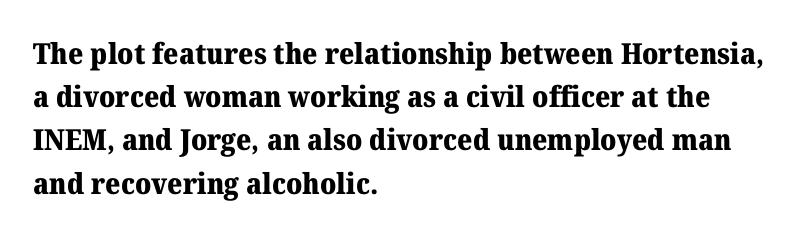
Is this a fixed-width face? No — the glyphs have proportional, varying widths. Designer's note — italics off, roman on. Standard letterfit; no display-style spreading of the glyphs. The compositor pushed each line to the left boundary. Thick stems and heavy bowls — unmistakably bold. Whoever set this chose a conventional vertical rhythm.
